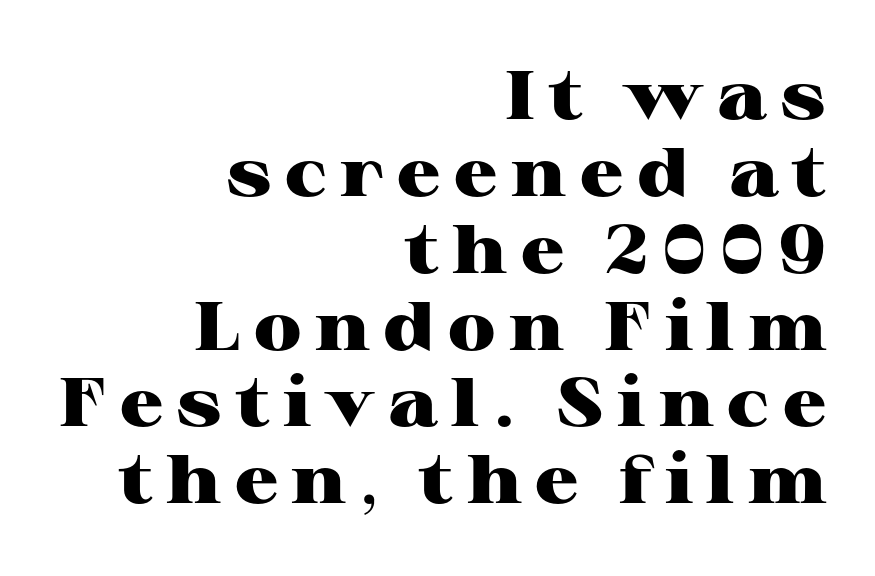
Summary of vertical rhythm: compact, with narrow interline spacing. On the weight axis this lands at bold, roughly 700. In terms of posture, this sample is upright. Character widths vary here, with narrow letters taking less room than wide ones. Someone cranked the tracking dial way up on this one.
